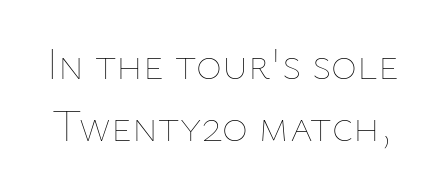
Clear beneath every line of the passage. Students, observe: this is what conventionally led text looks like. This is the regular roman posture of the typeface. Character widths vary here, with narrow letters taking less room than wide ones. The gaps between neighbouring characters are ordinary and unremarkable. The cut favours lightness, reaching ordinary text weight at its darkest.
